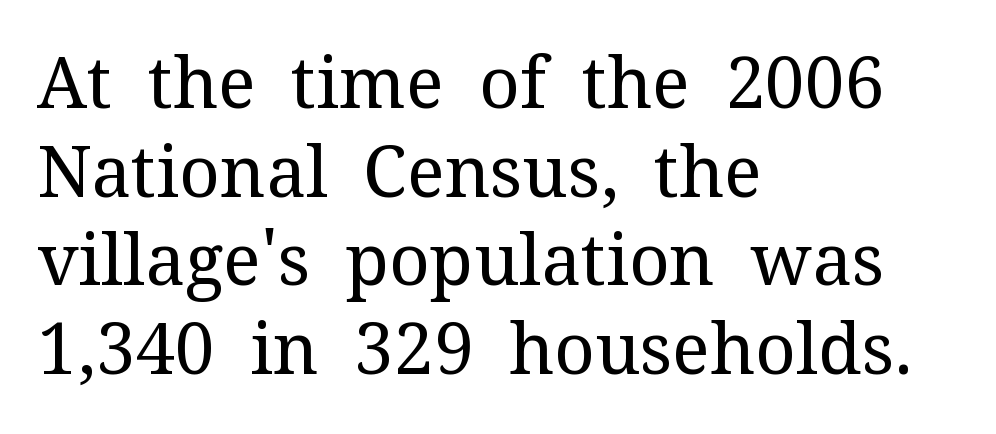
Q: Is the text bold? A: No.
Q: Is the text italic (slanted)? A: No, it is upright.
Q: Is the typeface a serif or a sans-serif typeface? A: Serif.
Q: Is the text underlined? A: No.
Q: How is the paragraph aligned? A: Left-aligned.
Q: Is the spacing between letters normal or unusually wide? A: Normal.
Q: Is the spacing between lines tight, normal or loose? A: Normal.
Q: Width (condensed, normal, or wide)? A: Normal.
Q: Stroke contrast? A: Medium.
Q: x-height? A: Medium.
Q: Monospaced? A: No.
